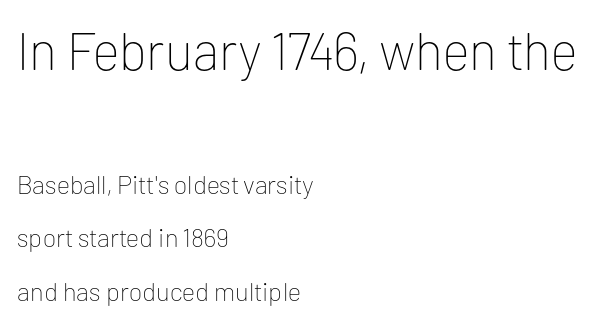
Q: Is the text bold? A: No.
Q: Is the text italic (slanted)? A: No, it is upright.
Q: Is the typeface a serif or a sans-serif typeface? A: Sans-serif.
Q: Is the text underlined? A: No.
Q: How is the paragraph aligned? A: Left-aligned.
Q: Is the spacing between letters normal or unusually wide? A: Normal.
Q: Is the spacing between lines tight, normal or loose? A: Loose.
Q: Which block of text is set in a larger size, the first (top) or the second (bottom)? A: The first (top) one.
Q: Width (condensed, normal, or wide)? A: Normal.
Q: Stroke contrast? A: Low.
Q: x-height? A: Medium.
Q: Monospaced? A: No.
